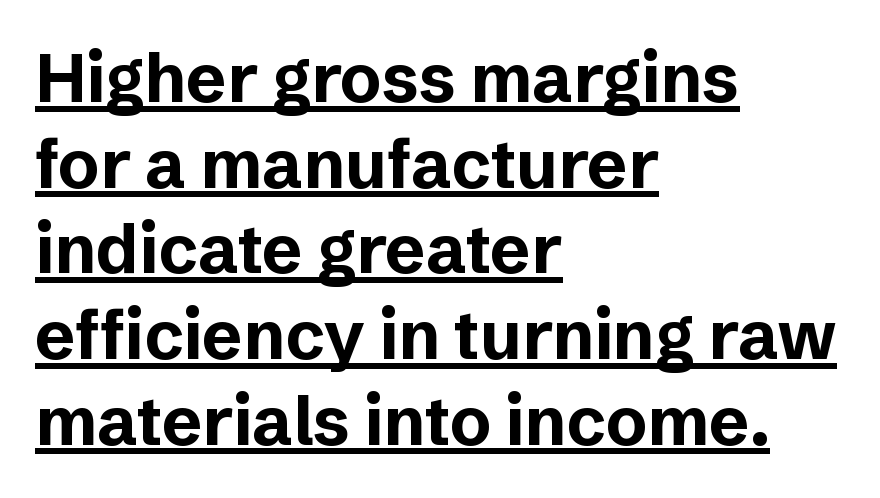
Q: Is the text bold? A: Yes.
Q: Is the text italic (slanted)? A: No, it is upright.
Q: Is the typeface a serif or a sans-serif typeface? A: Sans-serif.
Q: Is the text underlined? A: Yes.
Q: How is the paragraph aligned? A: Left-aligned.
Q: Is the spacing between letters normal or unusually wide? A: Normal.
Q: Is the spacing between lines tight, normal or loose? A: Normal.
Q: Width (condensed, normal, or wide)? A: Normal.
Q: Stroke contrast? A: Low.
Q: x-height? A: Medium.
Q: Monospaced? A: No.
